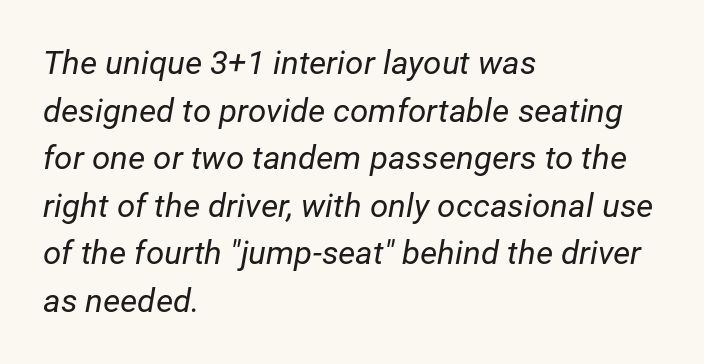
{"italic": "yes", "lean": "right", "slant_degrees": 12, "bold": "no", "weight": "regular", "width": "normal", "stroke_contrast": "low", "x_height": "medium", "monospaced": "no", "underline": "no", "align": "left", "line_spacing": "normal", "line_spacing_ratio": 1.44, "letter_spacing": "normal", "letter_spacing_em": 0.0, "glyph_px": 33}
